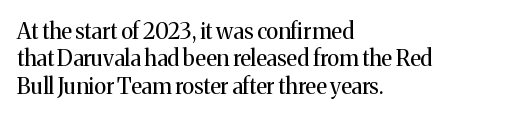
Rendered with straight, roman letterforms. Weight: not bold — regular or lighter. Words appear dense and cohesive because spacing is normal. Horizontal alignment here is leftward, the default for most running prose. A clean baseline with only descenders dipping below it.
